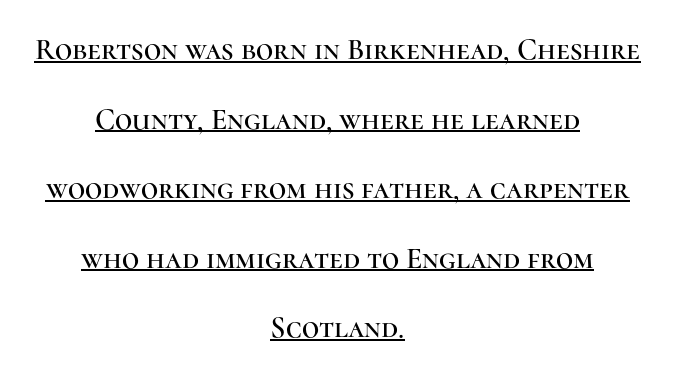
Q: Is the text italic (slanted)? A: No, it is upright.
Q: Is the typeface a serif or a sans-serif typeface? A: Serif.
Q: Is the text underlined? A: Yes.
Q: How is the paragraph aligned? A: Centered.
Q: Is the spacing between letters normal or unusually wide? A: Normal.
Q: Is the spacing between lines tight, normal or loose? A: Loose.
Q: Width (condensed, normal, or wide)? A: Normal.
Q: Stroke contrast? A: High.
Q: x-height? A: Medium.
Q: Monospaced? A: No.
